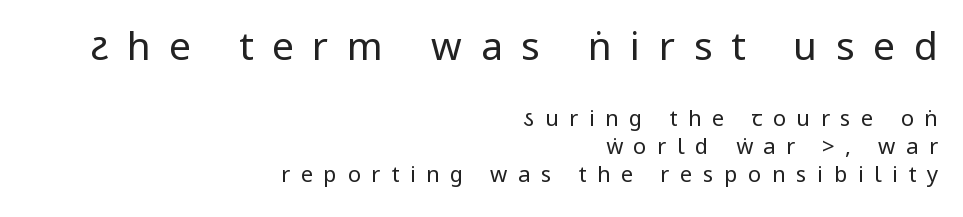
Q: Is the text bold? A: No.
Q: Is the text italic (slanted)? A: No, it is upright.
Q: Is the typeface a serif or a sans-serif typeface? A: Sans-serif.
Q: Is the text underlined? A: No.
Q: How is the paragraph aligned? A: Right-aligned.
Q: Is the spacing between letters normal or unusually wide? A: Unusually wide.
Q: Is the spacing between lines tight, normal or loose? A: Normal.
Q: Which block of text is set in a larger size, the first (top) or the second (bottom)? A: The first (top) one.
Q: Width (condensed, normal, or wide)? A: Condensed.
Q: Stroke contrast? A: Low.
